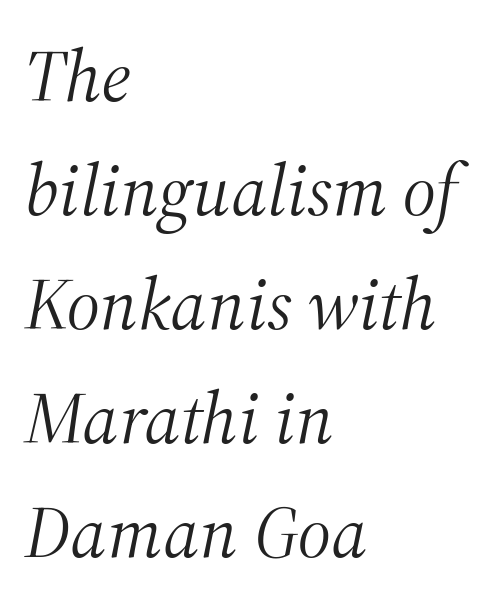
The image shows 74 px light serif type, italic (leaning right); set left-aligned, normal line spacing (1.54x), normal letter spacing, not underlined; medium stroke contrast and a medium x-height.
